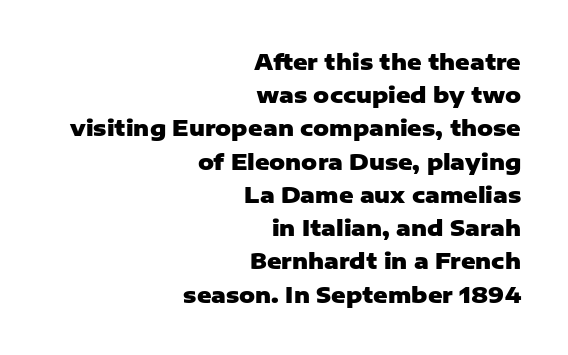
{"italic": "no", "bold": "yes", "underline": "no", "align": "right", "line_spacing": "normal", "line_spacing_ratio": 1.51, "letter_spacing": "normal", "letter_spacing_em": 0.0, "glyph_px": 22}
